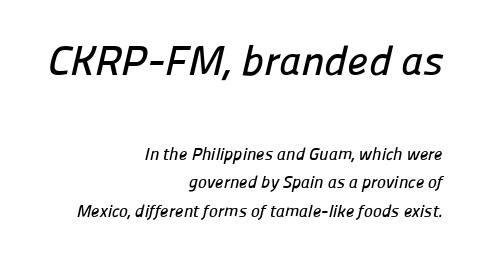
Q: Is the typeface a serif or a sans-serif typeface? A: Sans-serif.
Q: Is the text underlined? A: No.
Q: How is the paragraph aligned? A: Right-aligned.
Q: Is the spacing between letters normal or unusually wide? A: Normal.
Q: Is the spacing between lines tight, normal or loose? A: Normal.
Q: Which block of text is set in a larger size, the first (top) or the second (bottom)? A: The first (top) one.
Q: Width (condensed, normal, or wide)? A: Normal.
Q: Stroke contrast? A: Low.
Q: x-height? A: Medium.
Q: Monospaced? A: No.
